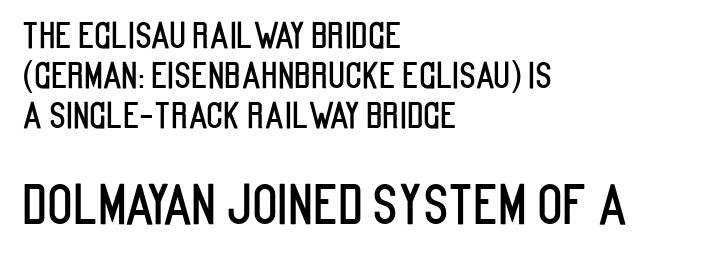
The image shows 53 px condensed sans-serif type, upright; set left-aligned, tight line spacing (1.15x), normal letter spacing, not underlined; the second (bottom) block is 1.51x larger; low stroke contrast and a large x-height.
